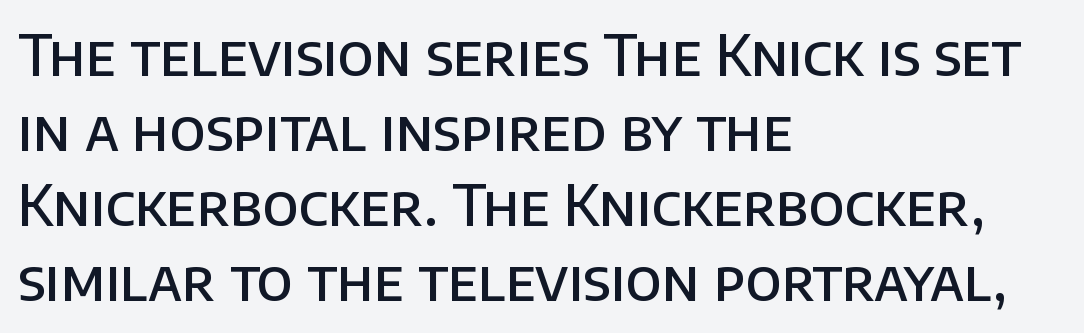
The image shows 56 px semibold sans-serif type, upright; set left-aligned, normal line spacing (1.34x), normal letter spacing, not underlined; low stroke contrast and a large x-height.
